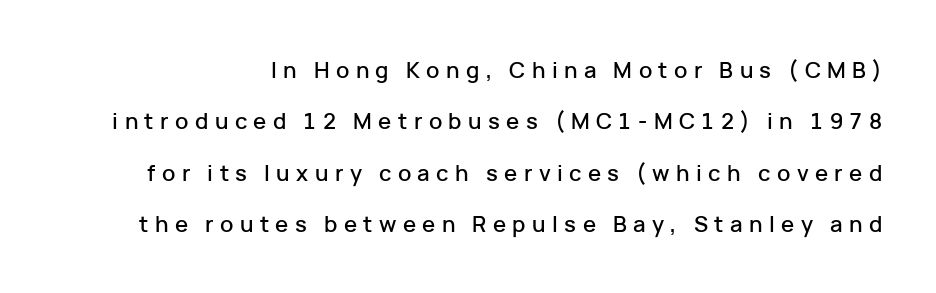
The image shows 22 px text type, upright; set loose line spacing (2.33x), unusually wide letter spacing (+0.29 em), not underlined.
